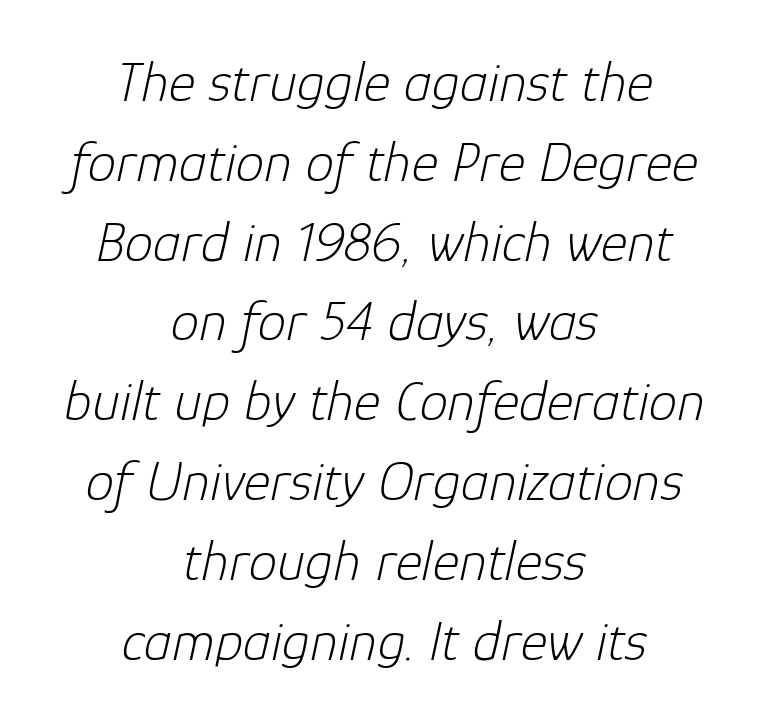
Neither beginnings nor endings align; midpoints do. The foot of each line stays bare and open. The letterforms sit shoulder to shoulder at normal distance. Nothing heavy about these letters — not bold at all. Compared with ordinary roman type, these characters are visibly tilted. The line-height multiplier appears to be the usual default.
